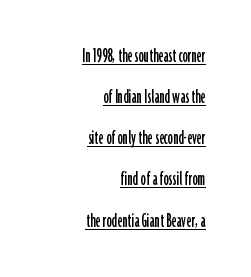
The image shows 21 px text type, upright; set right-aligned, loose line spacing (1.96x), normal letter spacing, underlined.
